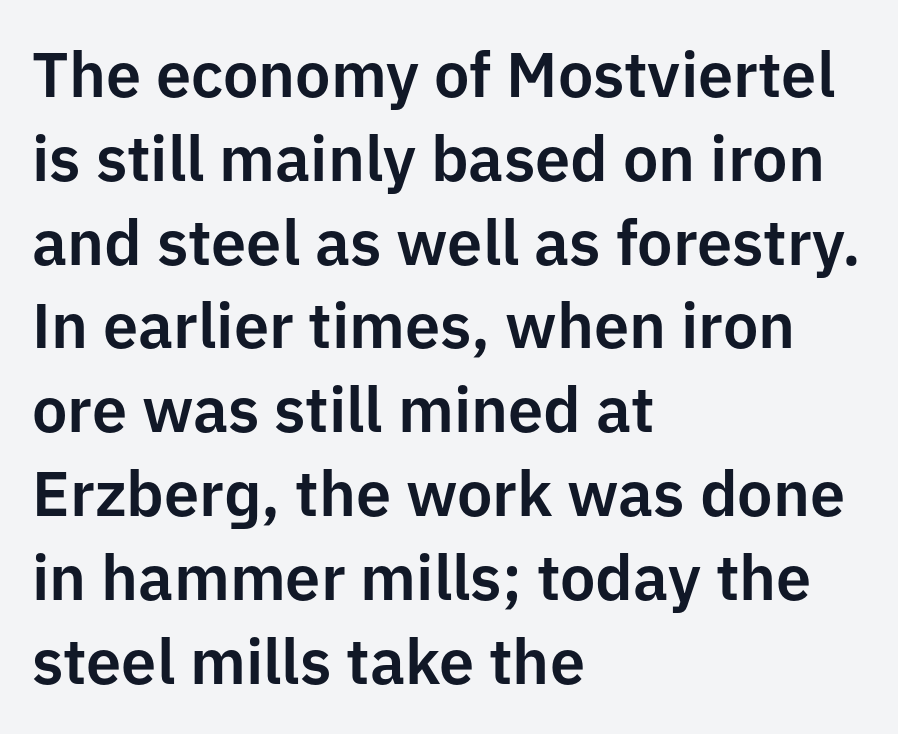
The image shows 63 px sans-serif type, upright; set left-aligned, normal line spacing (1.33x), normal letter spacing, not underlined; low stroke contrast and a medium x-height.
